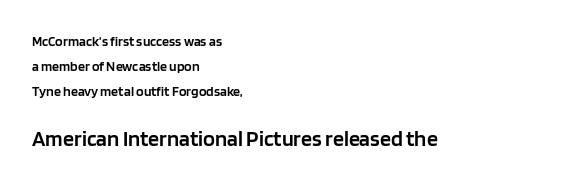
Q: Is the text bold? A: Semi-bold.
Q: Is the text italic (slanted)? A: No, it is upright.
Q: Is the text underlined? A: No.
Q: How is the paragraph aligned? A: Left-aligned.
Q: Is the spacing between letters normal or unusually wide? A: Normal.
Q: Which block of text is set in a larger size, the first (top) or the second (bottom)? A: The second (bottom) one.
